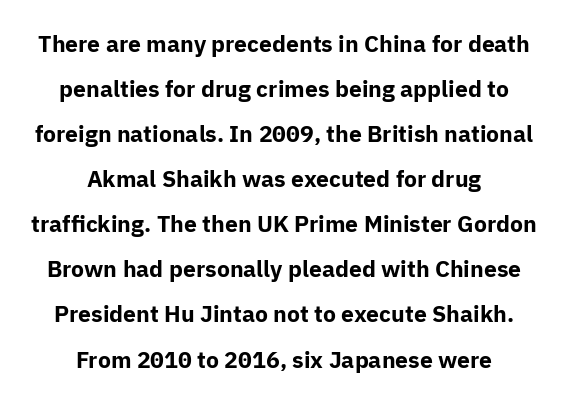
{"italic": "no", "bold": "yes", "underline": "no", "align": "center", "line_spacing": "loose", "line_spacing_ratio": 1.96, "letter_spacing": "normal", "letter_spacing_em": 0.0, "glyph_px": 23}
